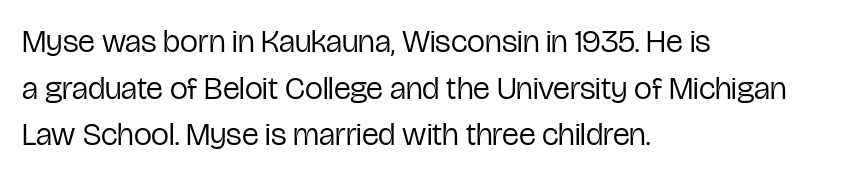
Q: Is the text bold? A: No.
Q: Is the text italic (slanted)? A: No, it is upright.
Q: Is the typeface a serif or a sans-serif typeface? A: Sans-serif.
Q: Is the text underlined? A: No.
Q: How is the paragraph aligned? A: Left-aligned.
Q: Is the spacing between letters normal or unusually wide? A: Normal.
Q: Is the spacing between lines tight, normal or loose? A: Normal.
Q: Width (condensed, normal, or wide)? A: Condensed.
Q: Stroke contrast? A: Low.
Q: x-height? A: Medium.
Q: Monospaced? A: No.
